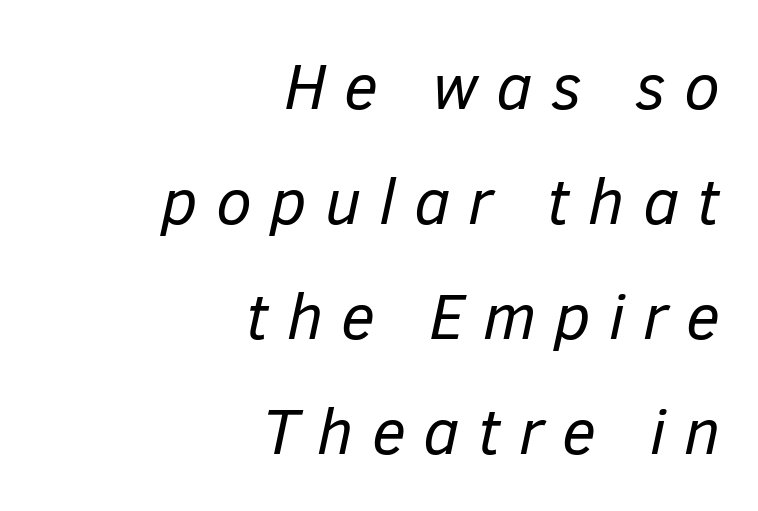
{"italic": "yes", "lean": "right", "slant_degrees": 12, "bold": "no", "weight": "regular", "width": "normal", "stroke_contrast": "low", "x_height": "medium", "monospaced": "no", "underline": "no", "align": "right", "line_spacing_ratio": 1.77, "letter_spacing": "wide", "letter_spacing_em": 0.28, "glyph_px": 65}
